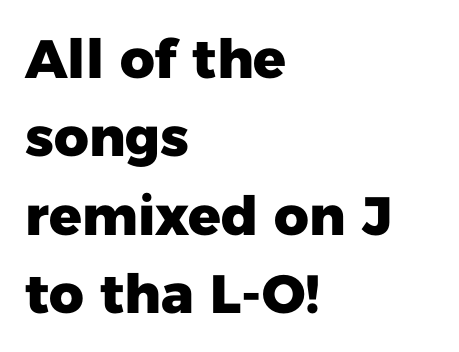
{"serif": "no", "italic": "no", "bold": "yes", "weight": "heavy", "width": "normal", "stroke_contrast": "low", "x_height": "medium", "monospaced": "no", "underline": "no", "align": "left", "line_spacing": "normal", "line_spacing_ratio": 1.45, "letter_spacing": "normal", "letter_spacing_em": 0.0, "glyph_px": 54}
